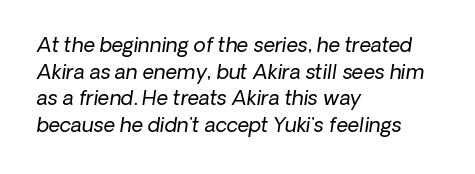
The image shows 20 px text type, italic (leaning right); set left-aligned, normal line spacing (1.33x), normal letter spacing, not underlined.
